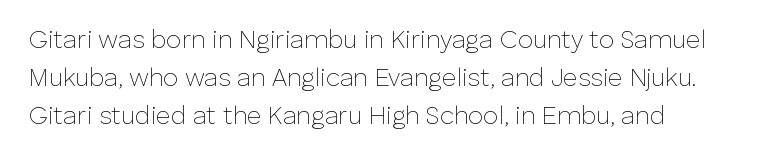
Does extra space separate the letters? No, they use regular spacing. Is this a heavy cut? Hardly; it is regular or lighter. Each new line begins a customary step beneath the previous one. Vertical strokes here are truly vertical. Has an underline been added? It has not.
